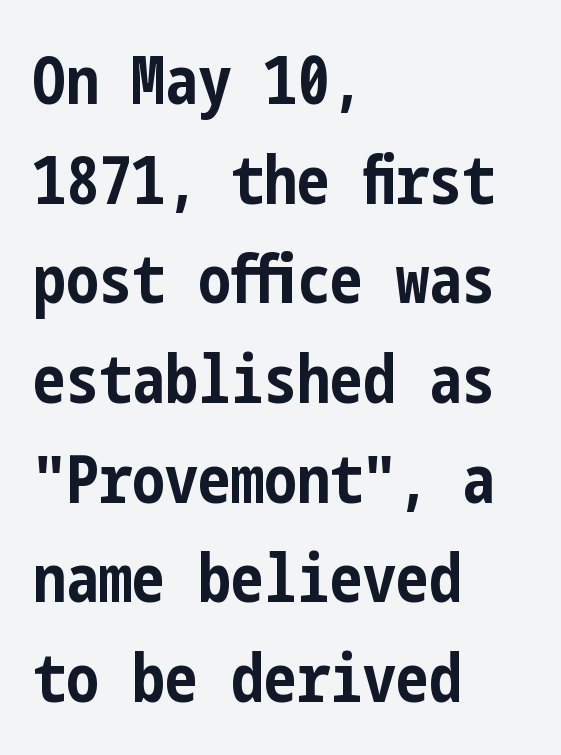
The image shows 66 px bold, condensed sans-serif type, upright; set left-aligned, normal line spacing (1.51x), normal letter spacing, not underlined; low stroke contrast and a medium x-height.
